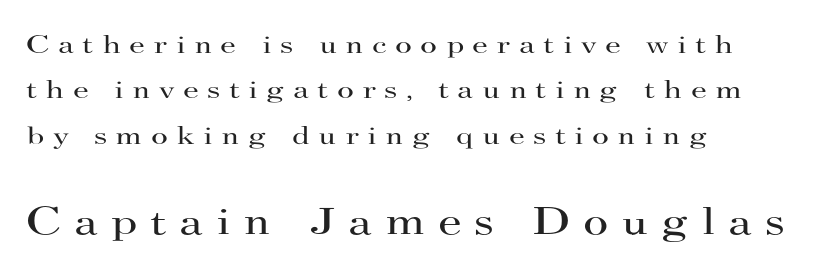
Q: Is the text bold? A: No.
Q: Is the text italic (slanted)? A: No, it is upright.
Q: Is the typeface a serif or a sans-serif typeface? A: Serif.
Q: Is the text underlined? A: No.
Q: How is the paragraph aligned? A: Left-aligned.
Q: Is the spacing between letters normal or unusually wide? A: Unusually wide.
Q: Which block of text is set in a larger size, the first (top) or the second (bottom)? A: The second (bottom) one.
Q: Width (condensed, normal, or wide)? A: Wide.
Q: Stroke contrast? A: High.
Q: x-height? A: Small.
Q: Monospaced? A: No.
